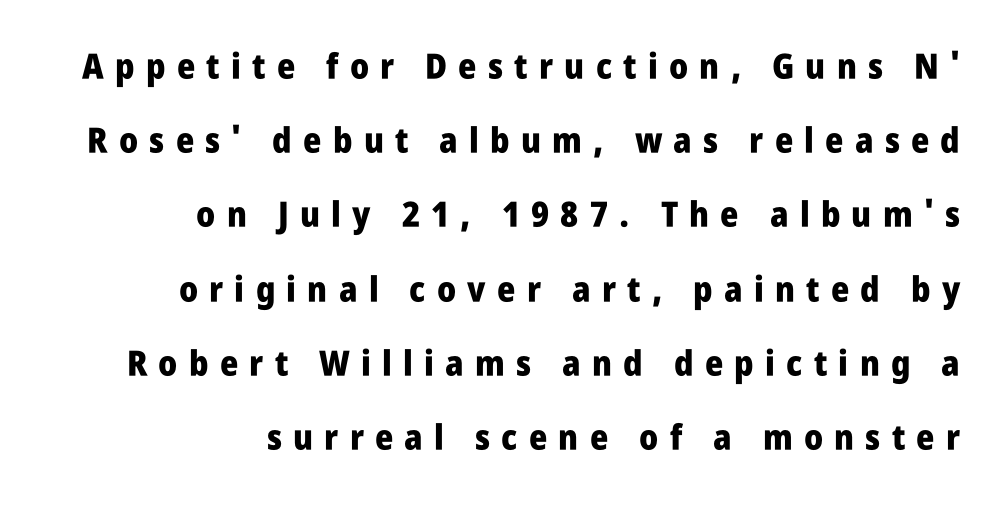
The image shows 35 px heavy, condensed sans-serif type, upright; set right-aligned, loose line spacing (2.12x), unusually wide letter spacing (+0.32 em), not underlined; low stroke contrast and a large x-height.
